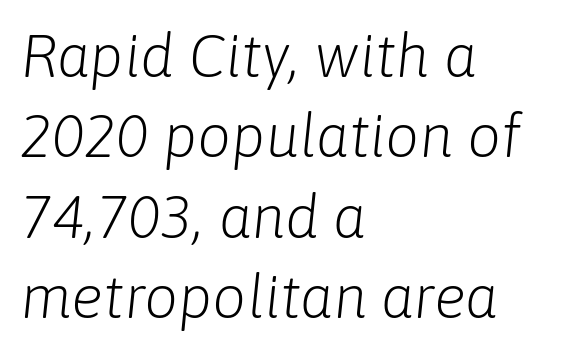
The image shows 60 px light type, italic (leaning right); set left-aligned, normal line spacing (1.34x), normal letter spacing, not underlined; low stroke contrast and a medium x-height.
